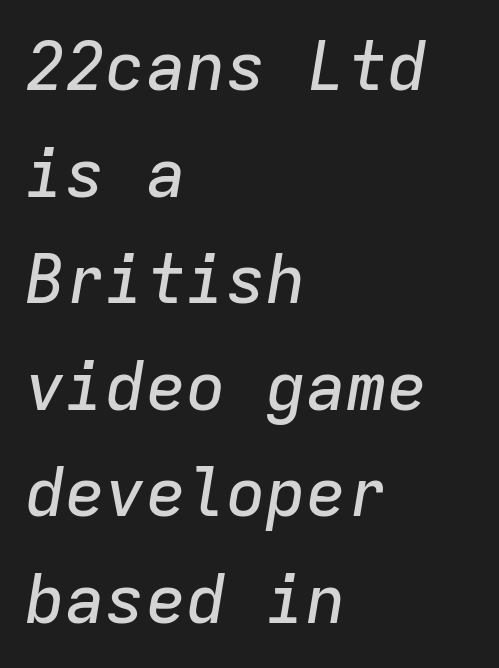
Q: Is the text italic (slanted)? A: Yes, it leans right by about 9 degrees.
Q: Is the text underlined? A: No.
Q: How is the paragraph aligned? A: Left-aligned.
Q: Is the spacing between letters normal or unusually wide? A: Normal.
Q: Is the spacing between lines tight, normal or loose? A: Normal.
Q: Width (condensed, normal, or wide)? A: Normal.
Q: Stroke contrast? A: Low.
Q: x-height? A: Medium.
Q: Monospaced? A: Yes.
